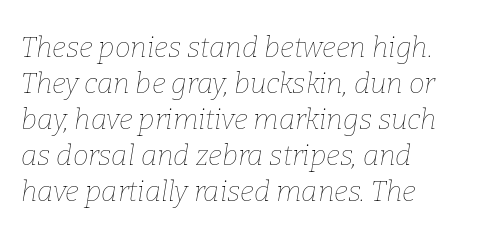
The rendering uses natural spacing where letterforms have individual widths. What's the leading like? Ordinary, nothing unusual. Quick note: italic. How are the letters spaced? Ordinarily, with no added tracking. A student would call this left alignment; a typographer would say flush left, rag right. Counters stay open thanks to moderate or lighter strokes.
